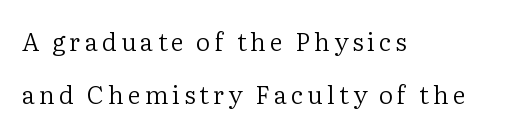
{"italic": "no", "bold": "no", "underline": "no", "align": "left", "line_spacing": "loose", "line_spacing_ratio": 2.12, "glyph_px": 25}
